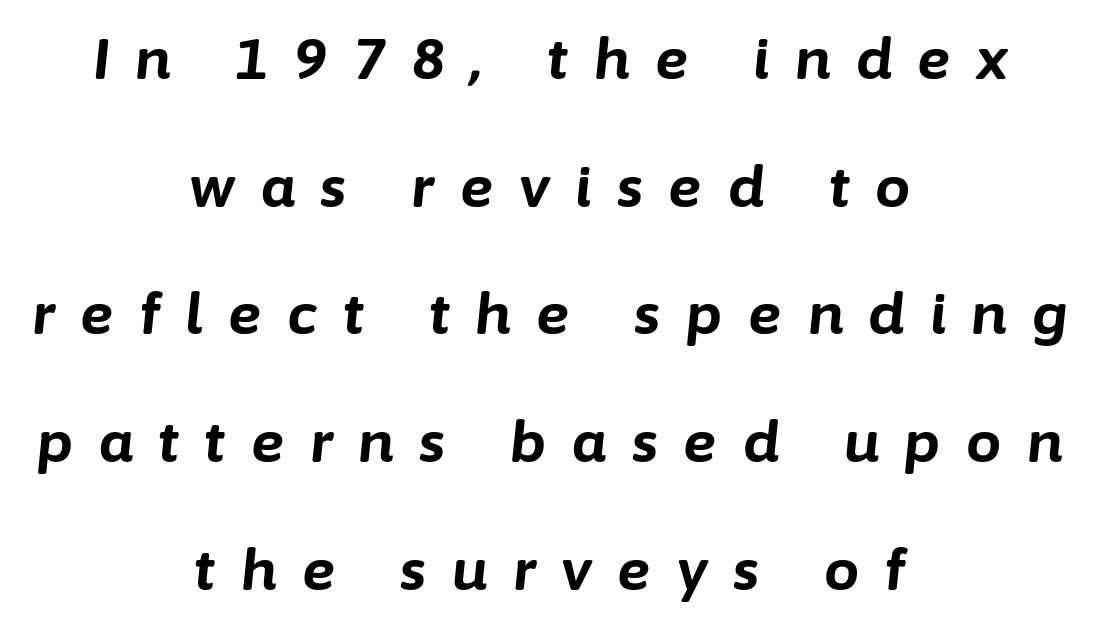
{"italic": "yes", "lean": "right", "slant_degrees": 6, "bold": "yes", "weight": "bold", "width": "normal", "stroke_contrast": "low", "x_height": "medium", "monospaced": "no", "underline": "no", "align": "center", "line_spacing": "loose", "line_spacing_ratio": 2.28, "letter_spacing": "wide", "letter_spacing_em": 0.46, "glyph_px": 56}
